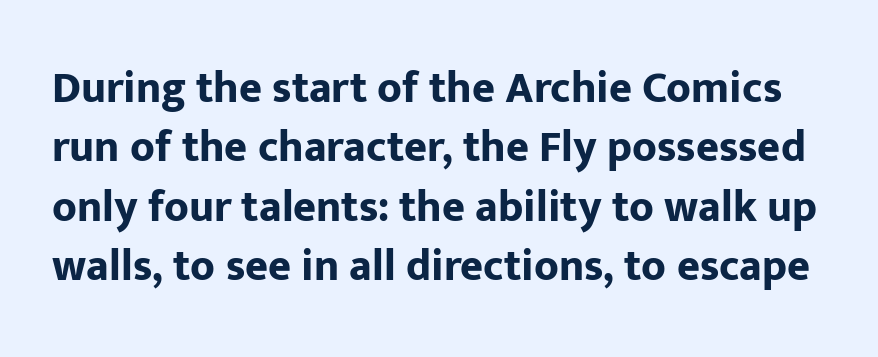
Q: Is the text bold? A: Yes.
Q: Is the text italic (slanted)? A: No, it is upright.
Q: Is the typeface a serif or a sans-serif typeface? A: Sans-serif.
Q: Is the text underlined? A: No.
Q: Is the spacing between letters normal or unusually wide? A: Normal.
Q: Is the spacing between lines tight, normal or loose? A: Normal.
Q: Width (condensed, normal, or wide)? A: Normal.
Q: Stroke contrast? A: Low.
Q: x-height? A: Medium.
Q: Monospaced? A: No.
